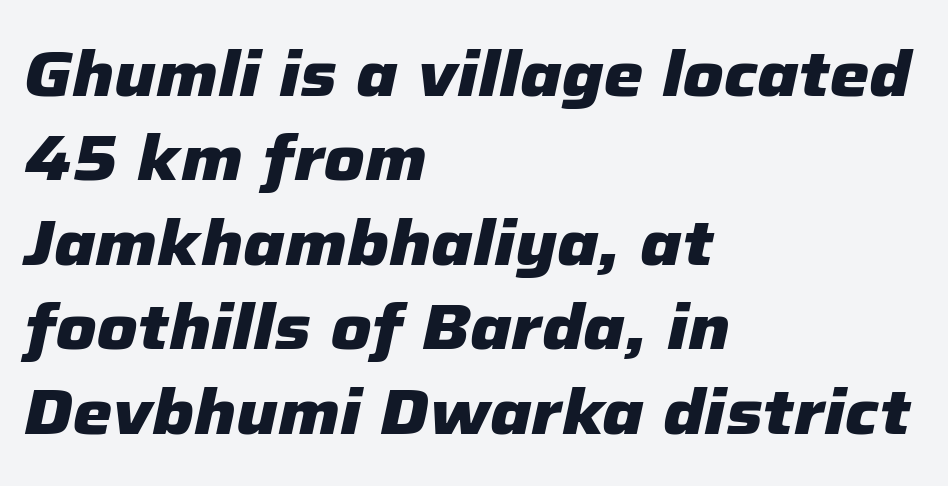
{"italic": "yes", "lean": "right", "slant_degrees": 12, "bold": "yes", "weight": "heavy", "width": "normal", "stroke_contrast": "low", "x_height": "medium", "monospaced": "no", "underline": "no", "align": "left", "line_spacing": "normal", "line_spacing_ratio": 1.34, "letter_spacing": "normal", "letter_spacing_em": 0.0, "glyph_px": 63}
